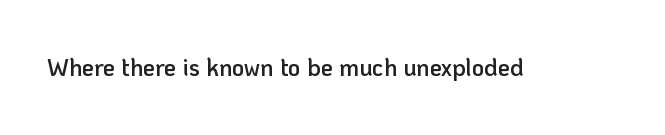
Quick note: underline off. Rendered with straight, roman letterforms. Each word holds together tightly as a unit, with standard inter-letter gaps. Slightly chunky letters — semibold, I'd say, not full bold.
